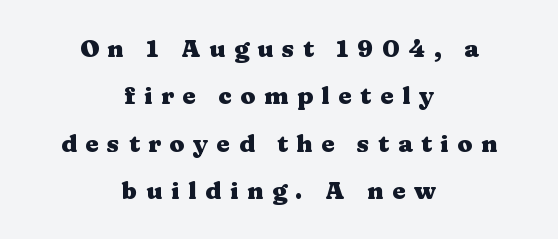
Q: Is the text bold? A: Yes.
Q: Is the text italic (slanted)? A: No, it is upright.
Q: Is the text underlined? A: No.
Q: How is the paragraph aligned? A: Centered.
Q: Is the spacing between letters normal or unusually wide? A: Unusually wide.
Q: Is the spacing between lines tight, normal or loose? A: Loose.
